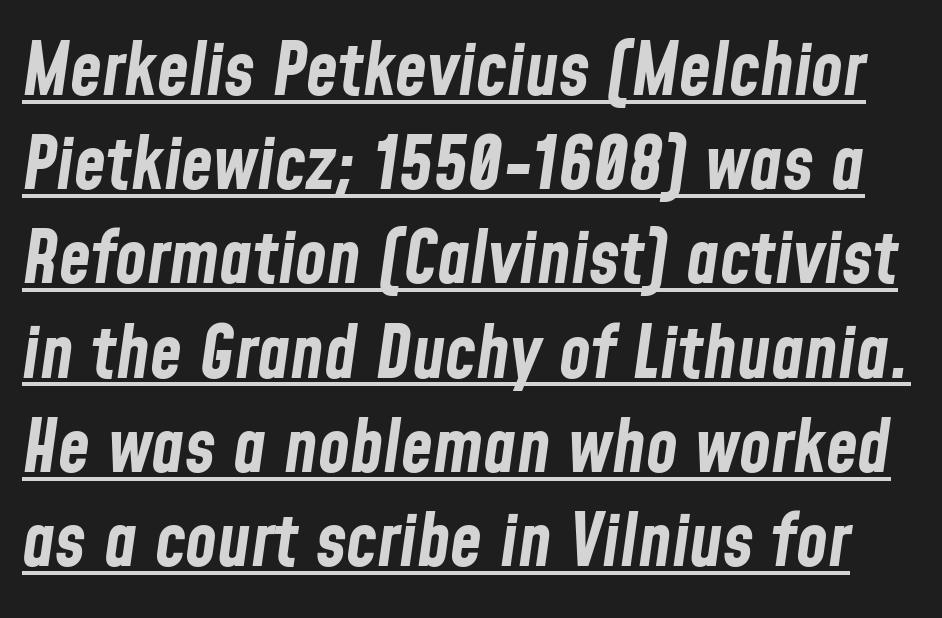
Q: Is the text bold? A: Yes.
Q: Is the text italic (slanted)? A: Yes, it leans right by about 8 degrees.
Q: Is the text underlined? A: Yes.
Q: Is the spacing between letters normal or unusually wide? A: Normal.
Q: Is the spacing between lines tight, normal or loose? A: Normal.
Q: Width (condensed, normal, or wide)? A: Condensed.
Q: Stroke contrast? A: Low.
Q: x-height? A: Medium.
Q: Monospaced? A: No.
